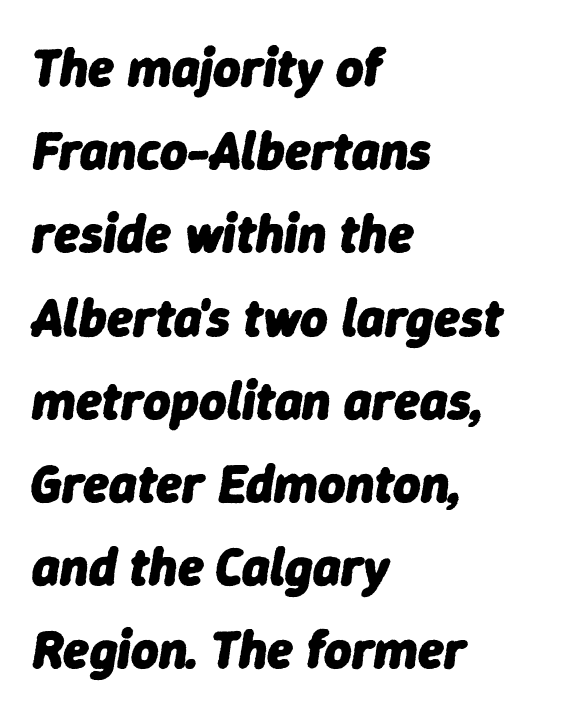
Tall strokes in this sample are angled rather than plumb. The zone under the glyphs is completely vacant. The line-height multiplier appears to be the usual default. Compared with a centered layout, this one pins lines to the left instead. Look at the tracking — it's just the regular setting, nothing added.
